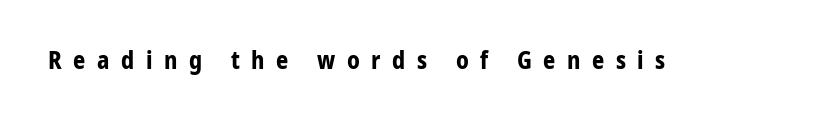
Only glyphs here, with clear space below each row. Unlike italic type, these characters show no tilt at all. Caption: bold face, heavy strokes. Characters follow at a spacing far wider than the type designer built in.
